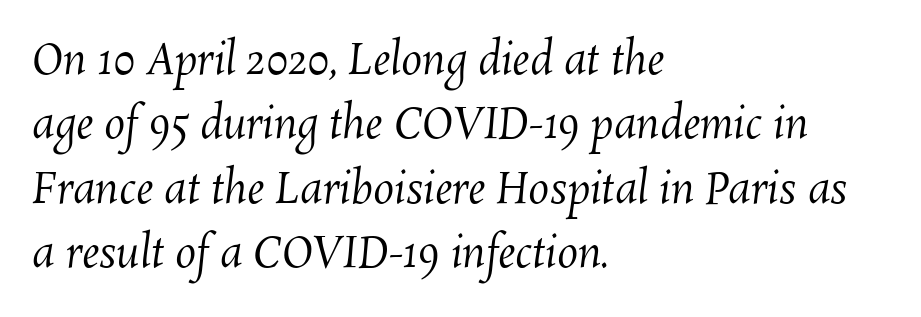
{"bold": "no", "weight": "regular", "width": "normal", "stroke_contrast": "medium", "x_height": "medium", "monospaced": "no", "underline": "no", "align": "left", "line_spacing": "normal", "line_spacing_ratio": 1.53, "letter_spacing": "normal", "letter_spacing_em": 0.0, "glyph_px": 42}
